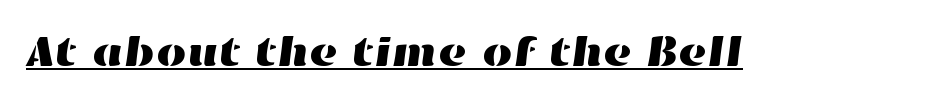
No extra tracking has been applied to these lines. Check the space under the baseline: a stroke is drawn there. Note the varied advance widths — an 'i' is clearly narrower than an 'm'.
